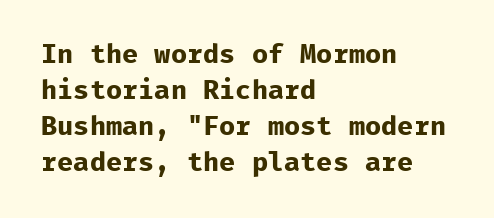
Is there much room between lines? A standard amount, neither cramped nor airy. This rendering features lettering with no underline. The typography opts for an upright posture over an oblique one. Standard letterfit; no display-style spreading of the glyphs. Line starts are locked; line ends wander. Heavy-handed strokes throughout: this text is bold.
